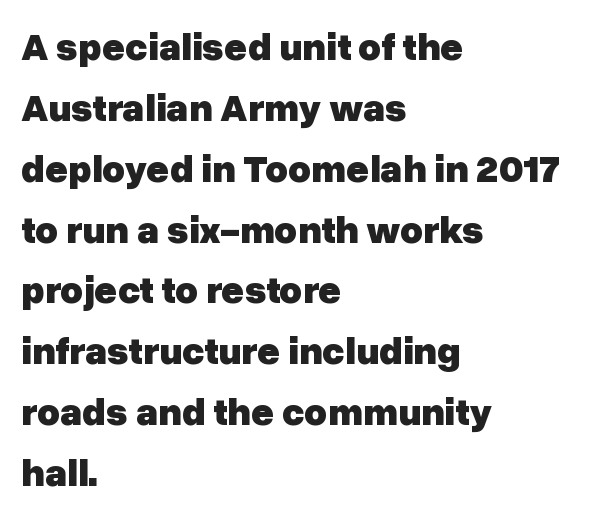
Q: Is the text bold? A: Yes.
Q: Is the text italic (slanted)? A: No, it is upright.
Q: Is the typeface a serif or a sans-serif typeface? A: Sans-serif.
Q: Is the text underlined? A: No.
Q: How is the paragraph aligned? A: Left-aligned.
Q: Is the spacing between letters normal or unusually wide? A: Normal.
Q: Is the spacing between lines tight, normal or loose? A: Normal.
Q: Width (condensed, normal, or wide)? A: Normal.
Q: Stroke contrast? A: Low.
Q: x-height? A: Medium.
Q: Monospaced? A: No.
